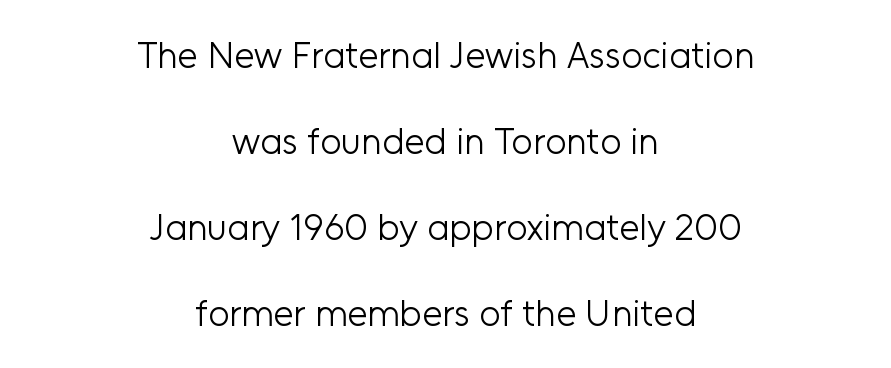
Proportional: the letters do not fall into vertical columns. The letters stand straight up with perfectly vertical stems. Anything drawn beneath the words? Only blank space. No chunkiness to these letters — they're not bold.
